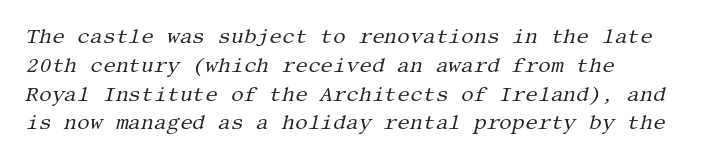
The image shows 20 px text type, italic (leaning right); set normal line spacing (1.44x), normal letter spacing, not underlined.
